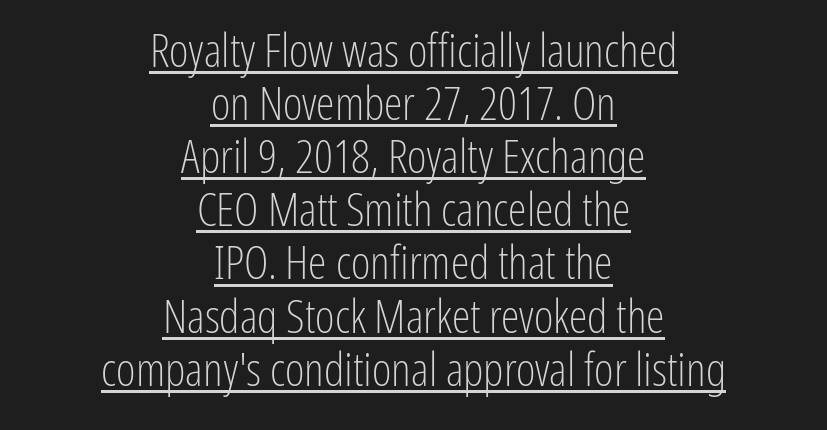
These lines are rendered in a variable-pitch font. Every word sits above its own underline. Tightly led — the rows are bunched. The font family rendered here belongs to the sans-serif group. Does the lettering tilt? It doesn't — this is upright.
